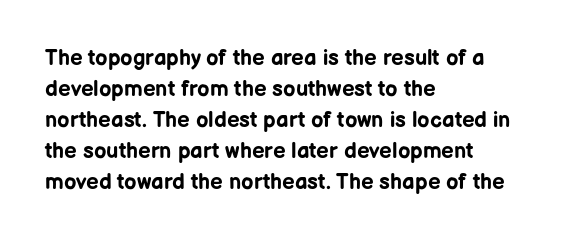
{"italic": "no", "bold": "yes", "underline": "no", "align": "left", "line_spacing": "normal", "line_spacing_ratio": 1.41, "letter_spacing": "normal", "letter_spacing_em": 0.0, "glyph_px": 22}
